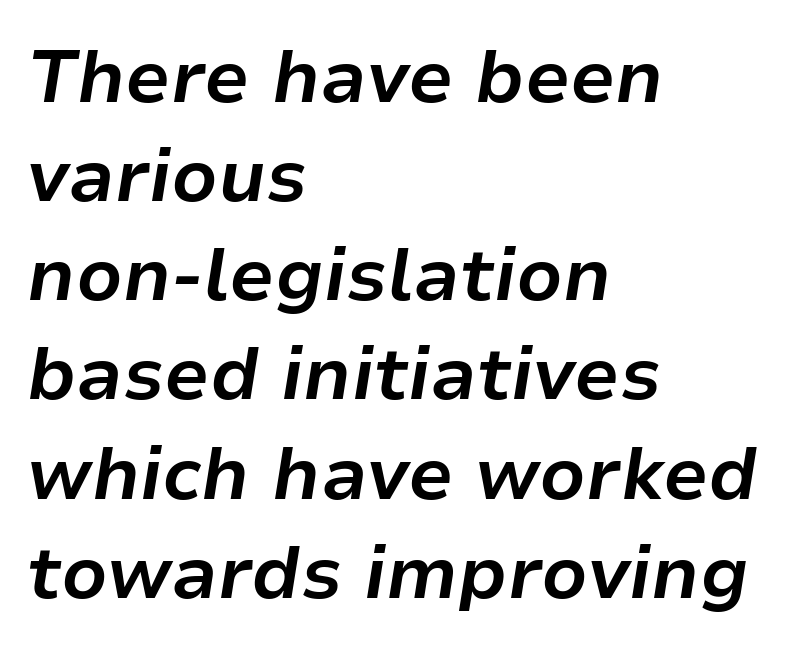
The image shows 74 px bold type, italic (leaning right); set left-aligned, normal line spacing (1.34x), normal letter spacing, not underlined; low stroke contrast and a medium x-height.
